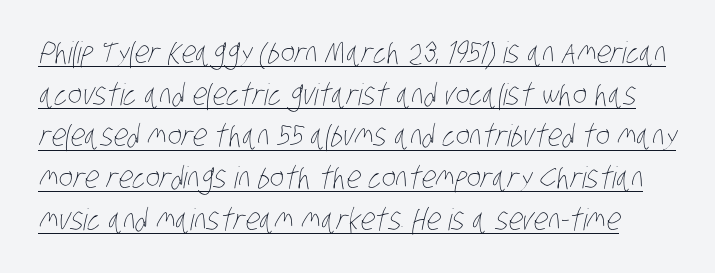
The image shows 30 px thin, condensed type; set normal line spacing (1.39x), normal letter spacing, underlined; low stroke contrast and a large x-height.
